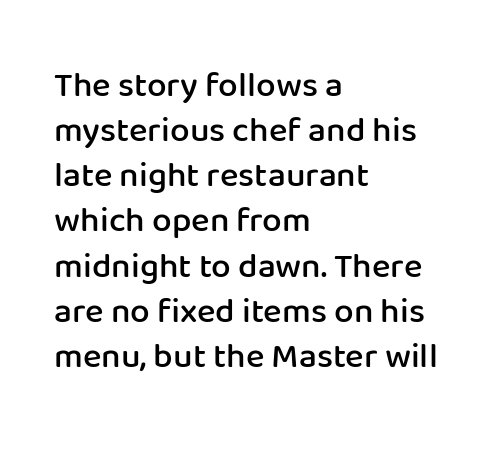
{"serif": "no", "italic": "no", "bold": "semi", "weight": "semibold", "width": "normal", "stroke_contrast": "low", "x_height": "medium", "monospaced": "no", "underline": "no", "align": "left", "line_spacing": "normal", "line_spacing_ratio": 1.29, "letter_spacing": "normal", "letter_spacing_em": 0.0, "glyph_px": 35}
